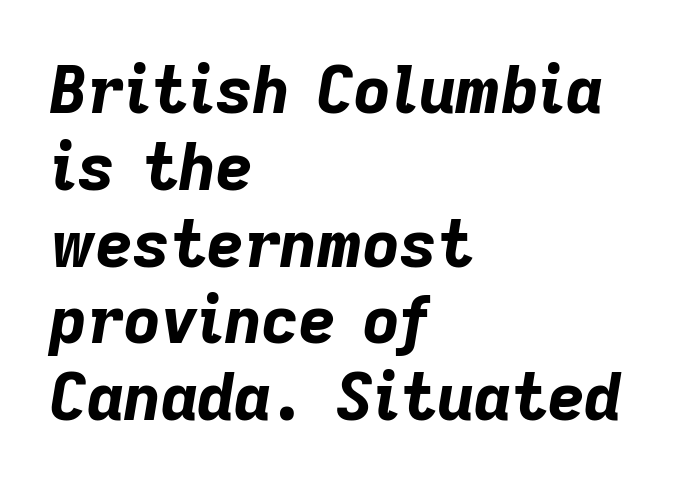
Q: Is the text bold? A: Yes.
Q: Is the text italic (slanted)? A: Yes, it leans right by about 9 degrees.
Q: Is the text underlined? A: No.
Q: How is the paragraph aligned? A: Left-aligned.
Q: Is the spacing between letters normal or unusually wide? A: Normal.
Q: Width (condensed, normal, or wide)? A: Normal.
Q: Stroke contrast? A: Low.
Q: x-height? A: Medium.
Q: Monospaced? A: No.
